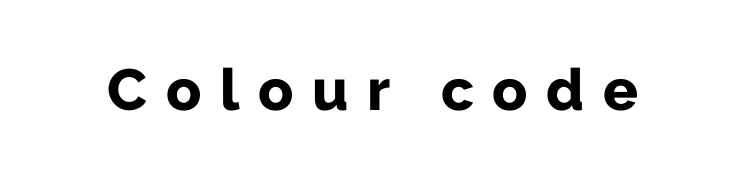
Q: Is the text bold? A: Yes.
Q: Is the text italic (slanted)? A: No, it is upright.
Q: Is the typeface a serif or a sans-serif typeface? A: Sans-serif.
Q: Is the text underlined? A: No.
Q: Is the spacing between letters normal or unusually wide? A: Unusually wide.
Q: Width (condensed, normal, or wide)? A: Normal.
Q: Stroke contrast? A: Low.
Q: x-height? A: Medium.
Q: Monospaced? A: No.
